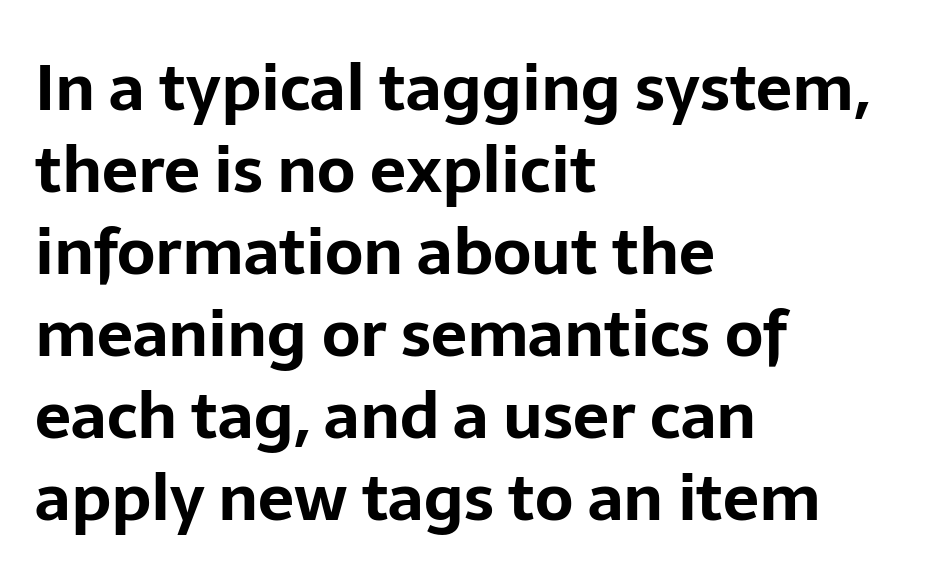
This sample has the flowing, uneven cadence of proportional lettering. The text was rendered using a sans face with plain stroke endings. Posture: upright roman. Heavy-handed strokes throughout: this text is bold. The lines are quadded left.
